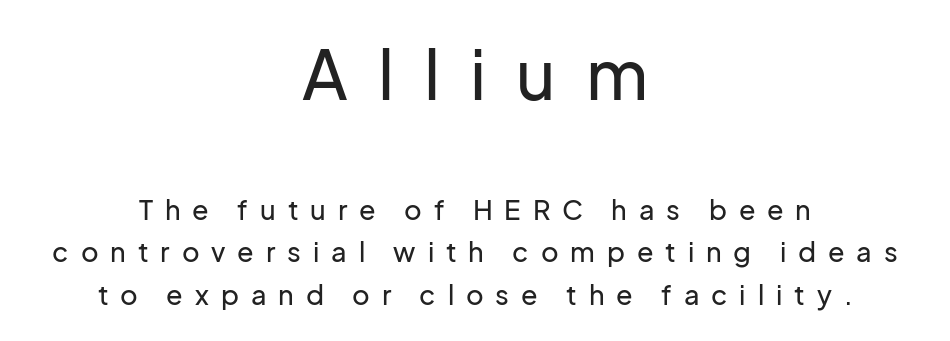
{"serif": "no", "italic": "no", "width": "normal", "stroke_contrast": "low", "x_height": "medium", "monospaced": "no", "underline": "no", "align": "center", "line_spacing": "normal", "line_spacing_ratio": 1.58, "letter_spacing": "wide", "letter_spacing_em": 0.44, "larger_block": "first", "size_ratio": 2.52, "glyph_px": 68}
